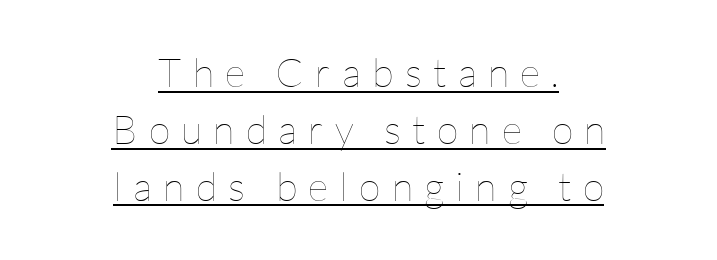
Q: Is the text bold? A: No.
Q: Is the text italic (slanted)? A: No, it is upright.
Q: Is the text underlined? A: Yes.
Q: How is the paragraph aligned? A: Centered.
Q: Is the spacing between letters normal or unusually wide? A: Unusually wide.
Q: Is the spacing between lines tight, normal or loose? A: Normal.
Q: Width (condensed, normal, or wide)? A: Normal.
Q: Stroke contrast? A: Low.
Q: x-height? A: Medium.
Q: Monospaced? A: No.
